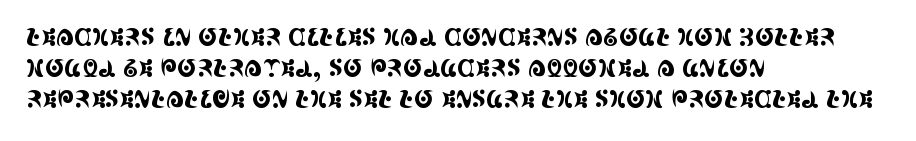
{"italic": "no", "underline": "no", "align": "left", "line_spacing": "normal", "line_spacing_ratio": 1.34, "letter_spacing": "normal", "letter_spacing_em": 0.0, "glyph_px": 23}
